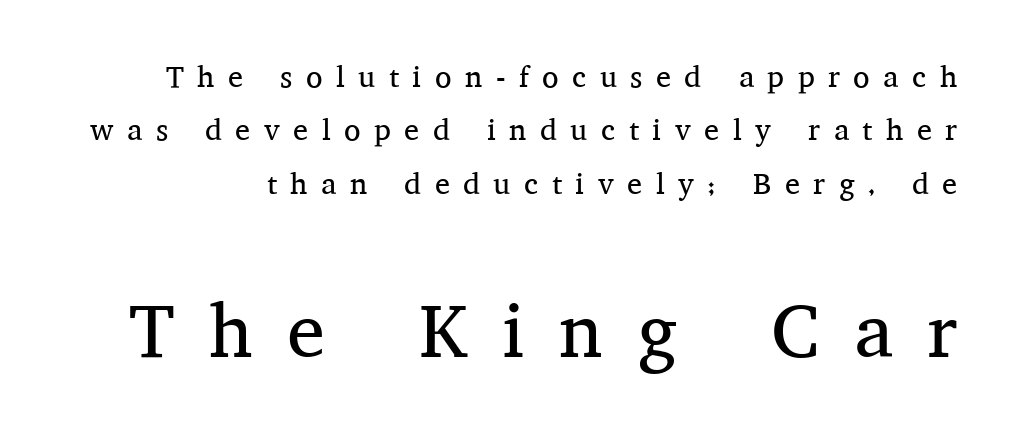
{"serif": "yes", "italic": "no", "bold": "no", "weight": "regular", "width": "normal", "stroke_contrast": "medium", "x_height": "medium", "monospaced": "no", "underline": "no", "line_spacing_ratio": 1.78, "letter_spacing": "wide", "letter_spacing_em": 0.45, "larger_block": "second", "size_ratio": 2.53, "glyph_px": 76}
